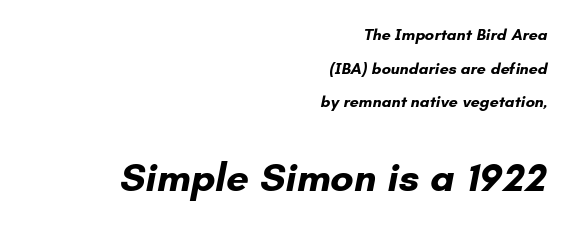
{"serif": "no", "bold": "yes", "weight": "bold", "width": "normal", "stroke_contrast": "low", "x_height": "small", "monospaced": "no", "underline": "no", "align": "right", "line_spacing": "loose", "line_spacing_ratio": 2.1, "letter_spacing": "normal", "letter_spacing_em": 0.0, "larger_block": "second", "size_ratio": 2.5, "glyph_px": 40}
